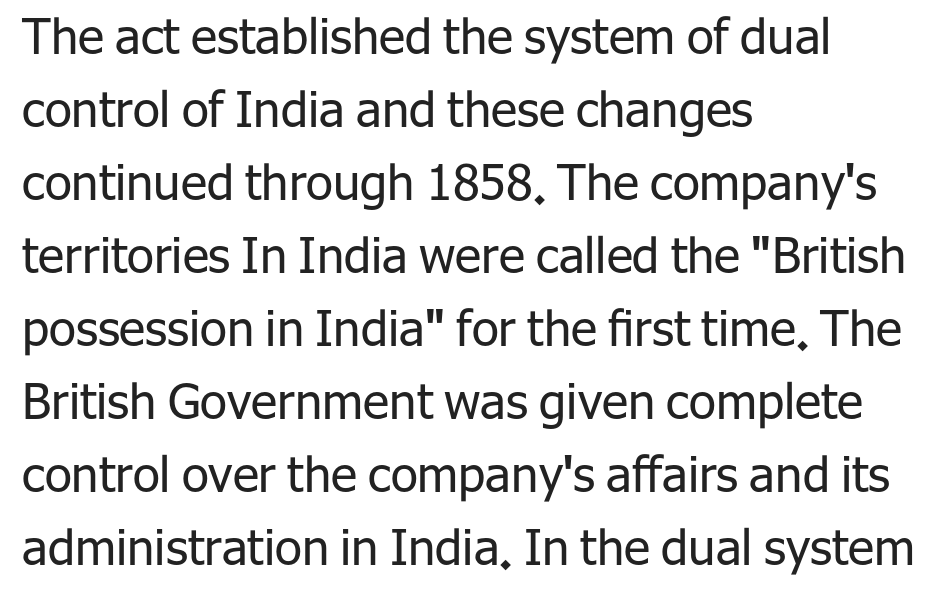
The image shows 49 px regular-weight sans-serif type, upright; set left-aligned, normal line spacing (1.49x), normal letter spacing, not underlined; low stroke contrast and a medium x-height.
